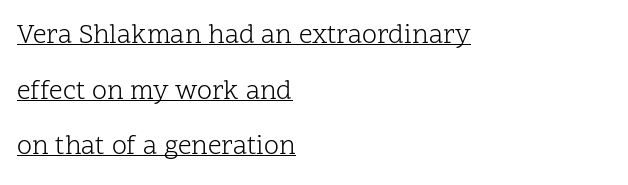
{"italic": "no", "bold": "no", "underline": "yes", "align": "left", "line_spacing": "loose", "line_spacing_ratio": 2.06, "letter_spacing": "normal", "letter_spacing_em": 0.0, "glyph_px": 27}
